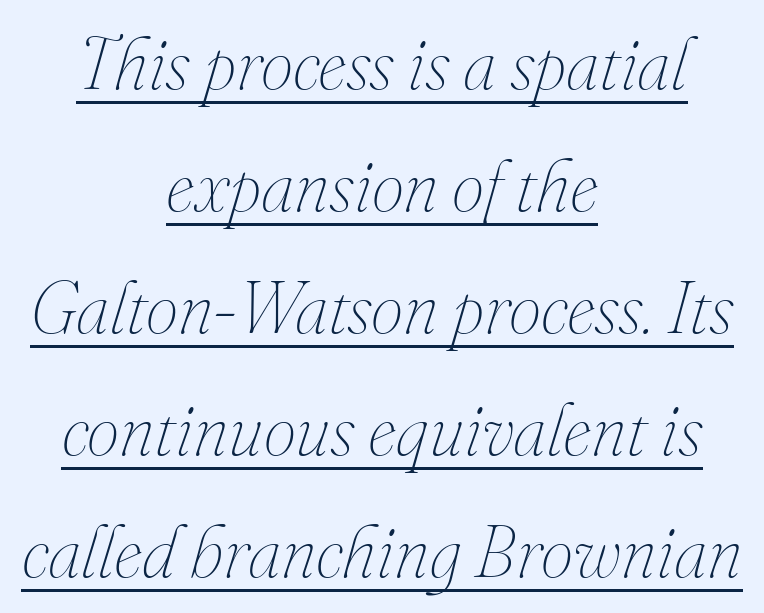
The image shows 73 px thin type, italic (leaning right); set centered, normal line spacing (1.67x), normal letter spacing, underlined; medium stroke contrast and a small x-height.
